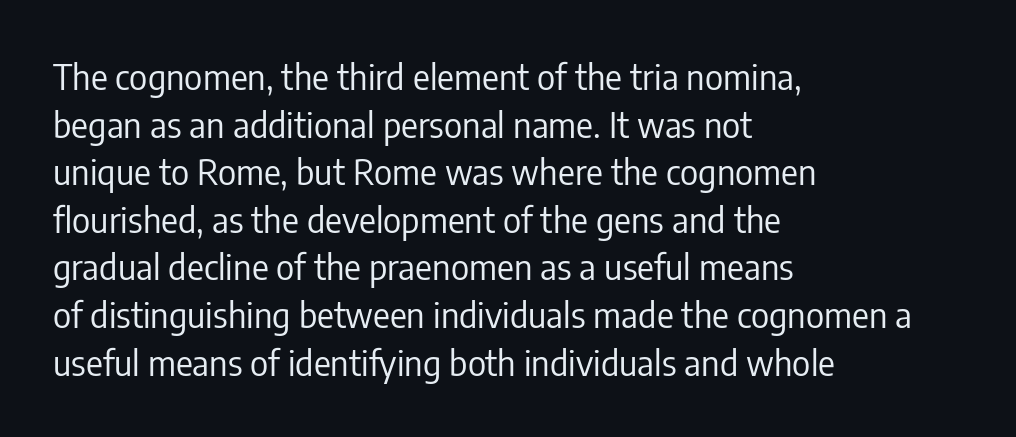
The image shows 35 px regular-weight, condensed sans-serif type, upright; set left-aligned, normal line spacing (1.36x), normal letter spacing, not underlined; low stroke contrast and a medium x-height.
